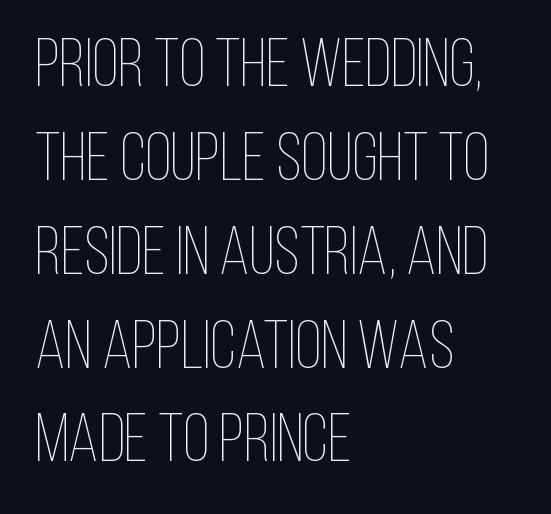
{"italic": "no", "bold": "no", "weight": "thin", "width": "condensed", "stroke_contrast": "low", "x_height": "large", "monospaced": "no", "underline": "no", "align": "left", "line_spacing": "normal", "line_spacing_ratio": 1.38, "letter_spacing": "normal", "letter_spacing_em": 0.0, "glyph_px": 68}
